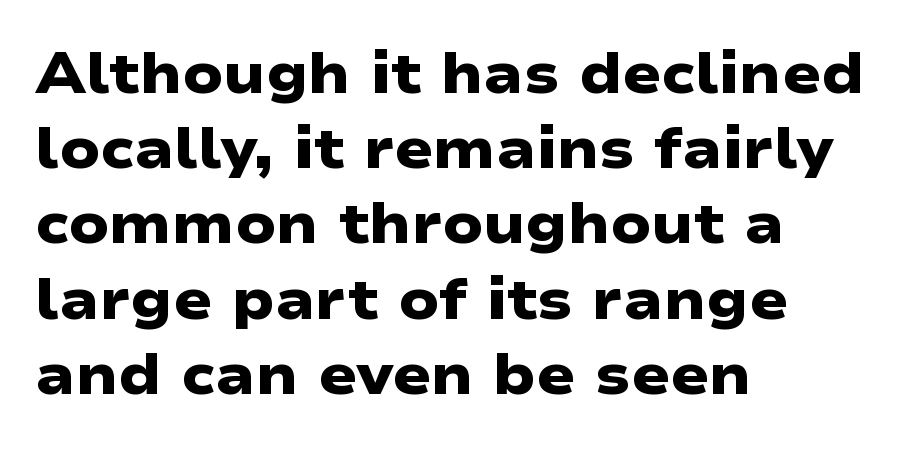
The image shows 57 px heavy, wide sans-serif type; set left-aligned, normal line spacing (1.32x), normal letter spacing, not underlined; low stroke contrast and a medium x-height.
